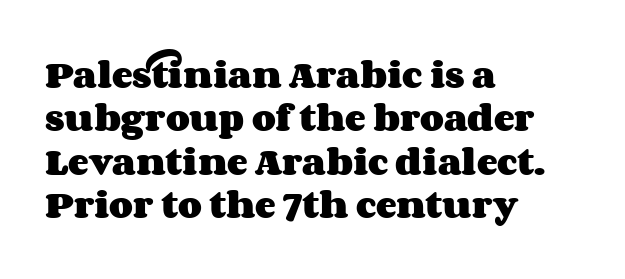
{"italic": "no", "bold": "yes", "weight": "heavy", "width": "wide", "stroke_contrast": "medium", "x_height": "large", "monospaced": "no", "underline": "no", "align": "left", "line_spacing": "normal", "line_spacing_ratio": 1.4, "letter_spacing": "normal", "letter_spacing_em": 0.0, "glyph_px": 31}
